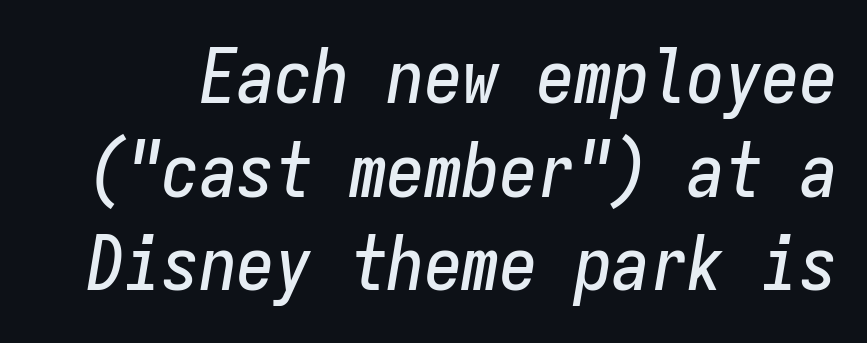
Words appear dense and cohesive because spacing is normal. Monospaced: the letters line up in strict vertical columns. Does the leading feel generous? No, just average. The foot of each line stays bare and open.
